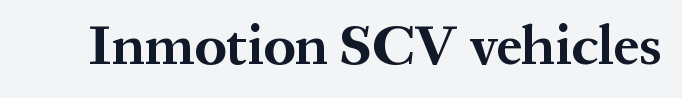
Q: Is the text bold? A: Yes.
Q: Is the text italic (slanted)? A: No, it is upright.
Q: Is the typeface a serif or a sans-serif typeface? A: Serif.
Q: Is the text underlined? A: No.
Q: Is the spacing between letters normal or unusually wide? A: Normal.
Q: Width (condensed, normal, or wide)? A: Normal.
Q: Stroke contrast? A: Medium.
Q: x-height? A: Medium.
Q: Monospaced? A: No.
